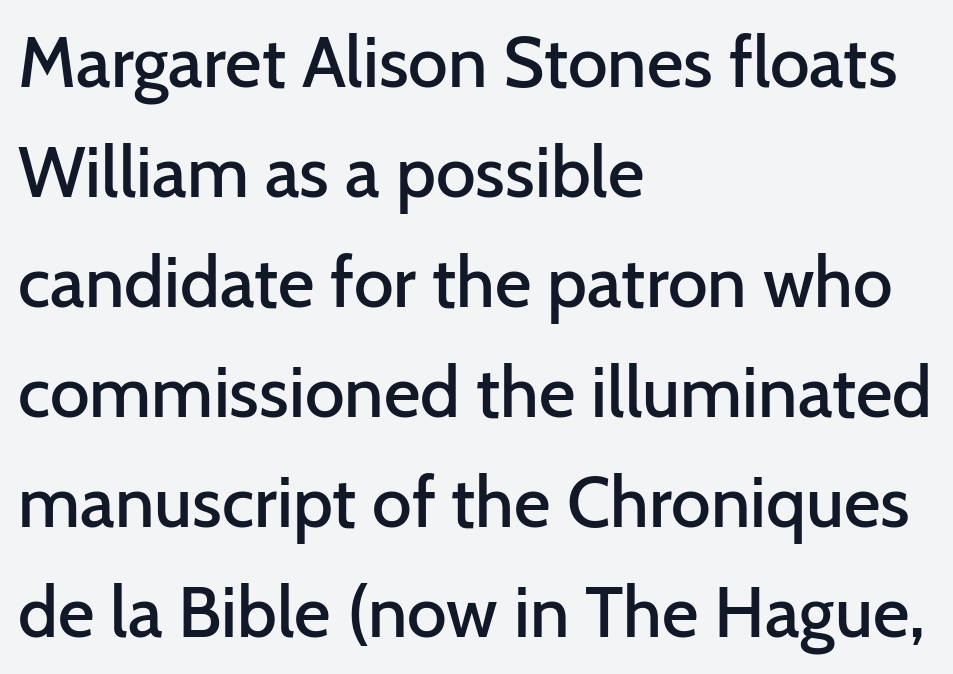
The image shows 71 px semibold sans-serif type, upright; set left-aligned, normal line spacing (1.55x), normal letter spacing, not underlined; low stroke contrast and a medium x-height.
